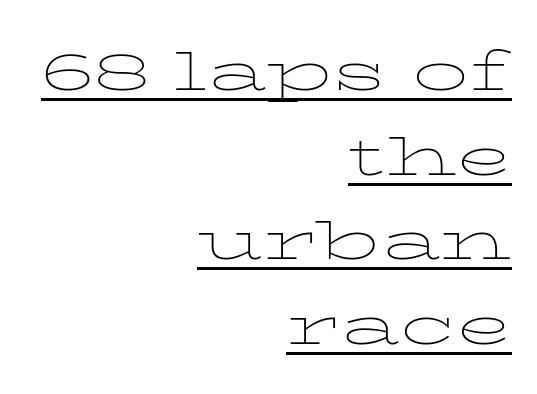
Q: Is the text bold? A: No.
Q: Is the text italic (slanted)? A: No, it is upright.
Q: Is the typeface a serif or a sans-serif typeface? A: Serif.
Q: Is the text underlined? A: Yes.
Q: How is the paragraph aligned? A: Right-aligned.
Q: Is the spacing between letters normal or unusually wide? A: Normal.
Q: Is the spacing between lines tight, normal or loose? A: Normal.
Q: Width (condensed, normal, or wide)? A: Wide.
Q: Stroke contrast? A: Low.
Q: x-height? A: Medium.
Q: Monospaced? A: No.
